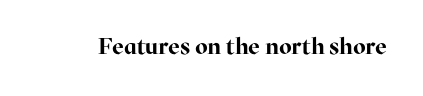
Notice how thick the strokes are: this is what a full bold looks like. In terms of letterspacing, this is plain default setting. The specimen omits any rule beneath the text block's lines. The lettering stays uniformly vertical, giving the passage a roman look.
